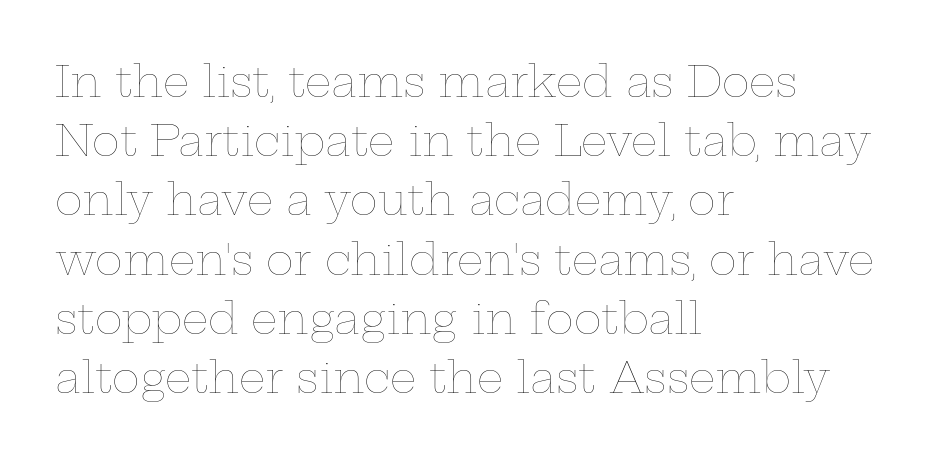
{"italic": "no", "bold": "no", "weight": "thin", "width": "wide", "stroke_contrast": "low", "x_height": "medium", "monospaced": "no", "underline": "no", "align": "left", "line_spacing": "normal", "line_spacing_ratio": 1.41, "letter_spacing": "normal", "letter_spacing_em": 0.0, "glyph_px": 42}
